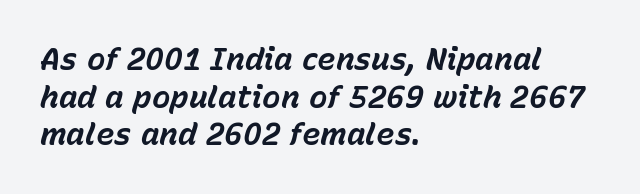
Q: Is the text bold? A: Yes.
Q: Is the text italic (slanted)? A: Yes, it leans right by about 15 degrees.
Q: Is the text underlined? A: No.
Q: How is the paragraph aligned? A: Left-aligned.
Q: Is the spacing between letters normal or unusually wide? A: Normal.
Q: Width (condensed, normal, or wide)? A: Normal.
Q: Stroke contrast? A: Low.
Q: x-height? A: Medium.
Q: Monospaced? A: No.
